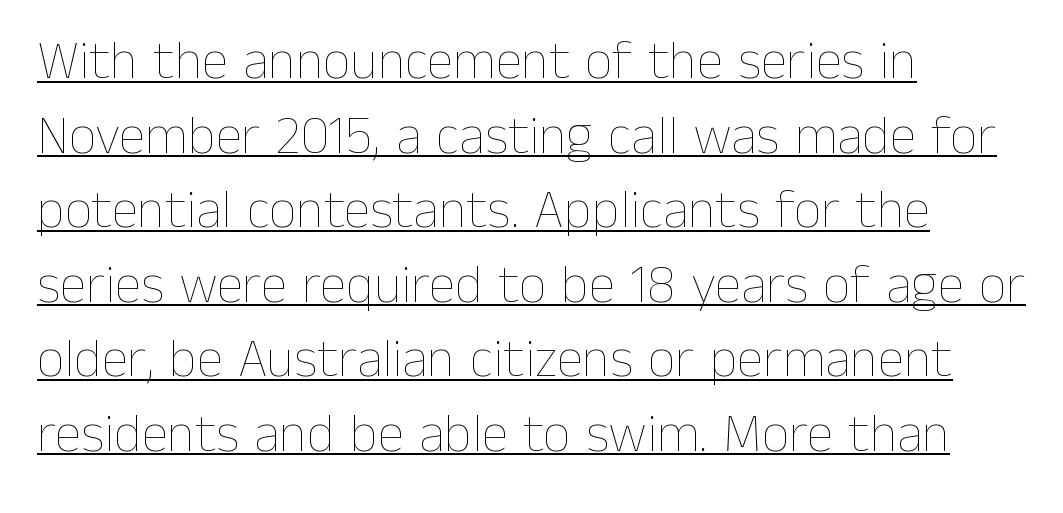
Q: Is the text bold? A: No.
Q: Is the text italic (slanted)? A: No, it is upright.
Q: Is the text underlined? A: Yes.
Q: How is the paragraph aligned? A: Left-aligned.
Q: Is the spacing between letters normal or unusually wide? A: Normal.
Q: Is the spacing between lines tight, normal or loose? A: Normal.
Q: Width (condensed, normal, or wide)? A: Normal.
Q: Stroke contrast? A: Low.
Q: x-height? A: Medium.
Q: Monospaced? A: No.
